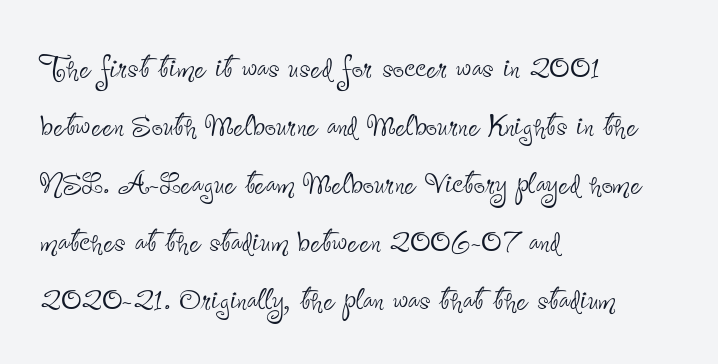
{"serif": "no", "bold": "no", "weight": "thin", "width": "condensed", "stroke_contrast": "low", "x_height": "small", "monospaced": "no", "underline": "no", "align": "left", "line_spacing": "normal", "line_spacing_ratio": 1.45, "letter_spacing": "normal", "letter_spacing_em": 0.0, "glyph_px": 40}
